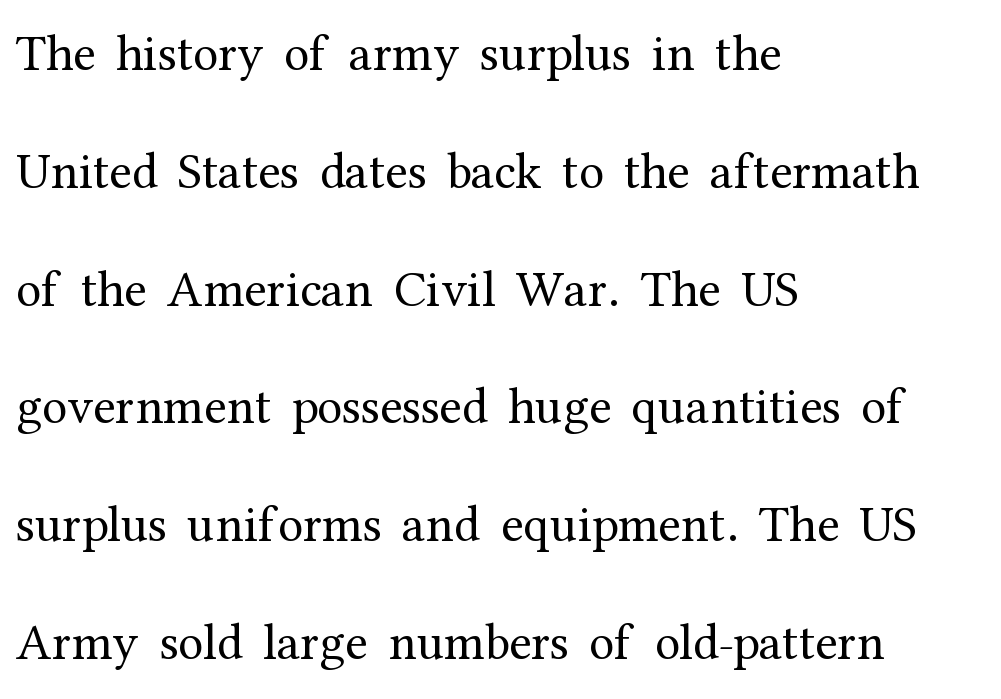
{"serif": "yes", "italic": "no", "bold": "no", "weight": "regular", "width": "normal", "stroke_contrast": "medium", "x_height": "medium", "monospaced": "no", "underline": "no", "align": "left", "line_spacing": "loose", "line_spacing_ratio": 2.31, "letter_spacing": "normal", "letter_spacing_em": 0.0, "glyph_px": 51}
